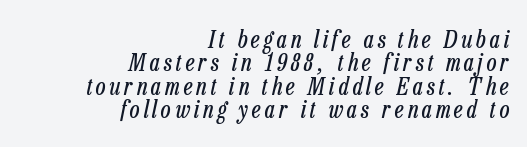
Line spacing here is tight. Stroke mass is kept to a normal reading level or below. The lettering tilts uniformly, giving the passage an italic look. These lines stack with their right ends in a neat column.
